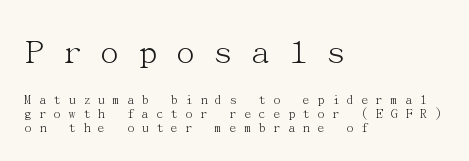
{"serif": "yes", "italic": "no", "bold": "no", "weight": "light", "width": "normal", "stroke_contrast": "medium", "x_height": "medium", "underline": "no", "align": "left", "line_spacing": "tight", "line_spacing_ratio": 0.99, "letter_spacing": "wide", "letter_spacing_em": 0.46, "larger_block": "first", "size_ratio": 2.57, "glyph_px": 36}
